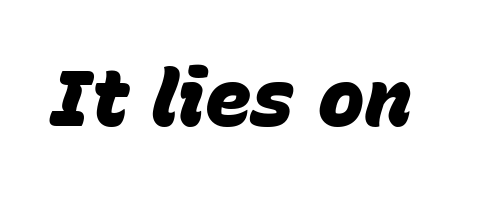
What stands out about the letter spacing? Nothing — it is the standard amount. Unmarked baselines from the first word to the last. Notice how the stems are inclined rather than vertical — that's the hallmark of italics. Each glyph is drawn with heavy, bold strokes. Character widths vary here, with narrow letters taking less room than wide ones.
